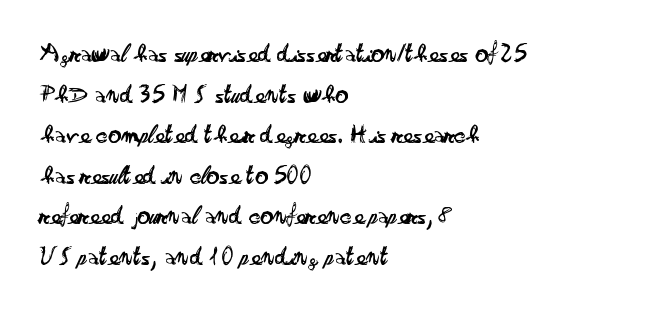
{"italic": "no", "bold": "no", "underline": "no", "align": "left", "line_spacing": "normal", "line_spacing_ratio": 1.56, "letter_spacing": "normal", "letter_spacing_em": 0.0, "glyph_px": 26}
